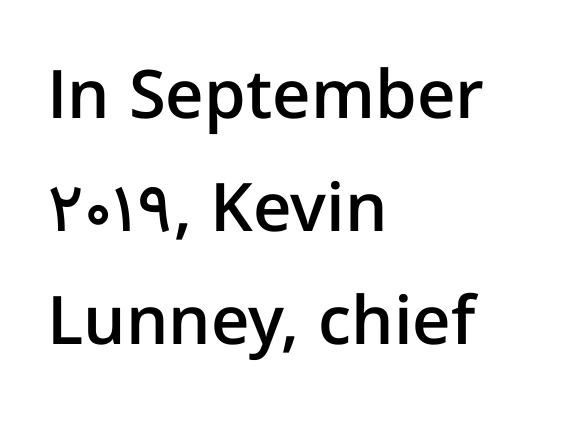
{"serif": "no", "italic": "no", "bold": "semi", "weight": "semibold", "width": "normal", "stroke_contrast": "low", "x_height": "medium", "monospaced": "no", "underline": "no", "align": "left", "line_spacing": "normal", "line_spacing_ratio": 1.69, "letter_spacing": "normal", "letter_spacing_em": 0.0, "glyph_px": 67}
